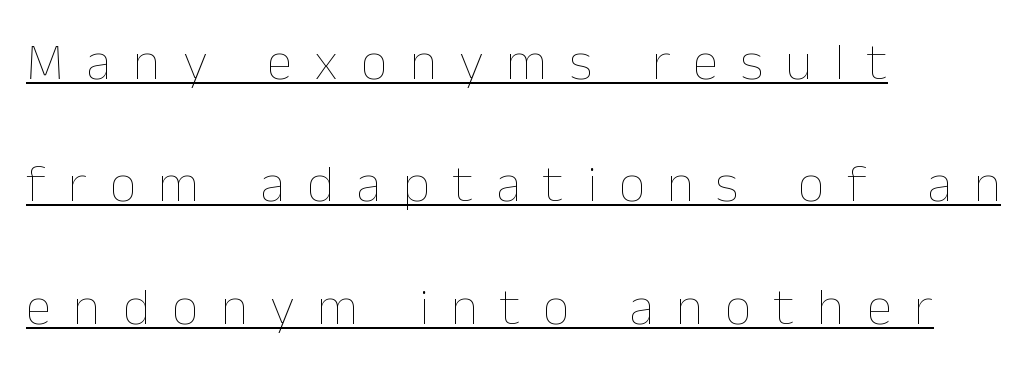
{"italic": "no", "bold": "no", "weight": "thin", "width": "normal", "stroke_contrast": "low", "x_height": "medium", "monospaced": "no", "underline": "yes", "align": "left", "line_spacing": "loose", "line_spacing_ratio": 2.31, "letter_spacing": "wide", "letter_spacing_em": 0.42, "glyph_px": 53}
